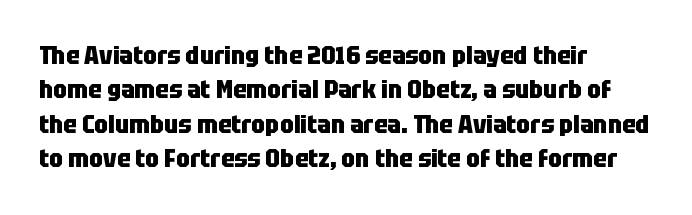
Plain, unruled lines of type. Italic: no, the glyphs are upright roman. The face used here has the dense, thick strokes of a bold. Compared with typical paragraphs, the rows here are spaced about the same. The paragraph has a hard left edge and a soft right edge. Here the glyphs are tracked normally, forming tight word shapes.
